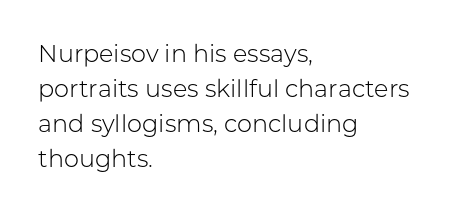
Q: Is the text bold? A: No.
Q: Is the text italic (slanted)? A: No, it is upright.
Q: Is the text underlined? A: No.
Q: How is the paragraph aligned? A: Left-aligned.
Q: Is the spacing between letters normal or unusually wide? A: Normal.
Q: Is the spacing between lines tight, normal or loose? A: Normal.
